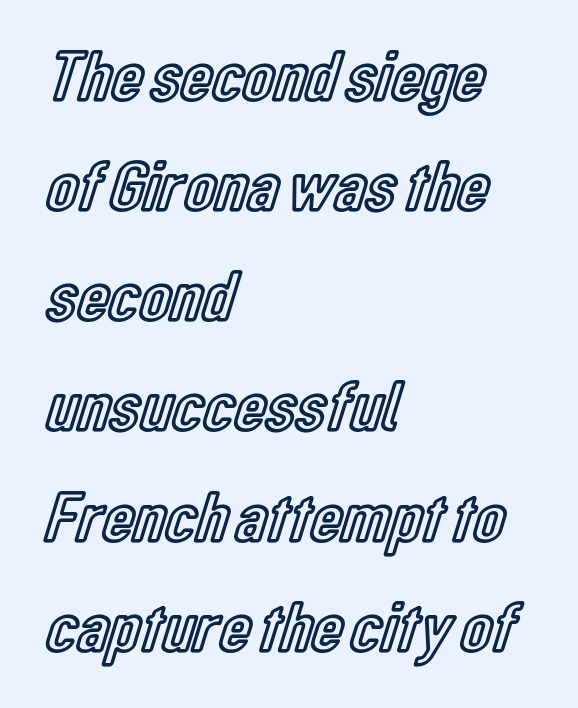
This sample has the flowing, uneven cadence of proportional lettering. The rendering keeps characters at their native spacing. In CSS terms this would be text-align: left. The string is rendered with underlining switched off. In terms of leading, this rendering sits right in the middle.
